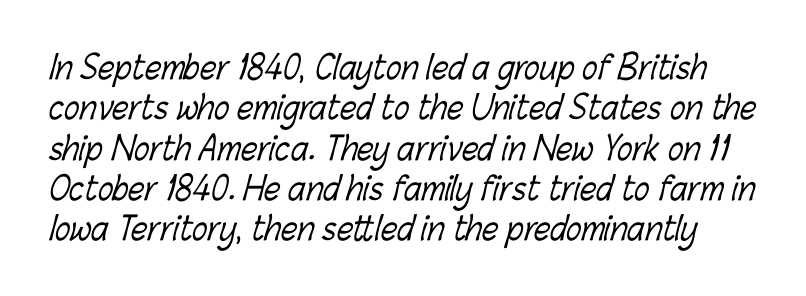
Q: Is the text bold? A: No.
Q: Is the text underlined? A: No.
Q: Is the spacing between letters normal or unusually wide? A: Normal.
Q: Is the spacing between lines tight, normal or loose? A: Normal.
Q: Width (condensed, normal, or wide)? A: Condensed.
Q: Stroke contrast? A: Low.
Q: x-height? A: Medium.
Q: Monospaced? A: No.
